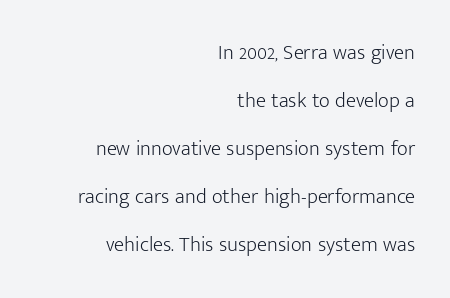
Q: Is the text bold? A: No.
Q: Is the text italic (slanted)? A: No, it is upright.
Q: Is the text underlined? A: No.
Q: How is the paragraph aligned? A: Right-aligned.
Q: Is the spacing between letters normal or unusually wide? A: Normal.
Q: Is the spacing between lines tight, normal or loose? A: Loose.
